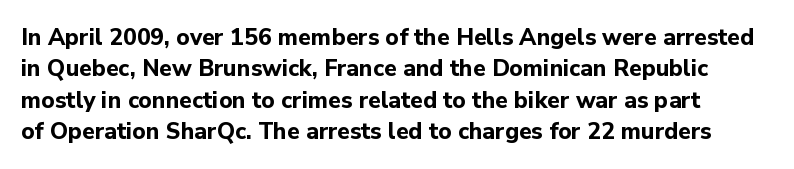
A clean baseline with only descenders dipping below it. Regular leading. Heavy-handed strokes throughout: this text is bold. The specimen reads as upright at a glance. Words appear dense and cohesive because spacing is normal.
